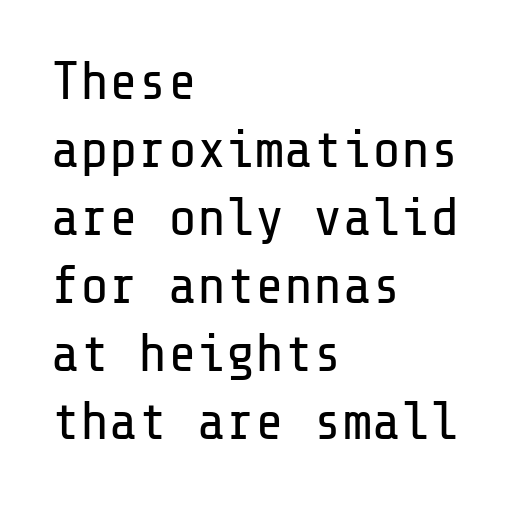
Q: Is the text bold? A: No.
Q: Is the text italic (slanted)? A: No, it is upright.
Q: Is the typeface a serif or a sans-serif typeface? A: Sans-serif.
Q: Is the text underlined? A: No.
Q: How is the paragraph aligned? A: Left-aligned.
Q: Is the spacing between letters normal or unusually wide? A: Normal.
Q: Is the spacing between lines tight, normal or loose? A: Normal.
Q: Width (condensed, normal, or wide)? A: Normal.
Q: Stroke contrast? A: Low.
Q: x-height? A: Medium.
